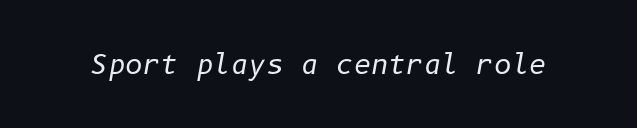
Compared with a typical body face, this is equally light or lighter still. The words here are not underlined. Each word holds together tightly as a unit, with standard inter-letter gaps. The rendering applies a slant to the glyphs.
